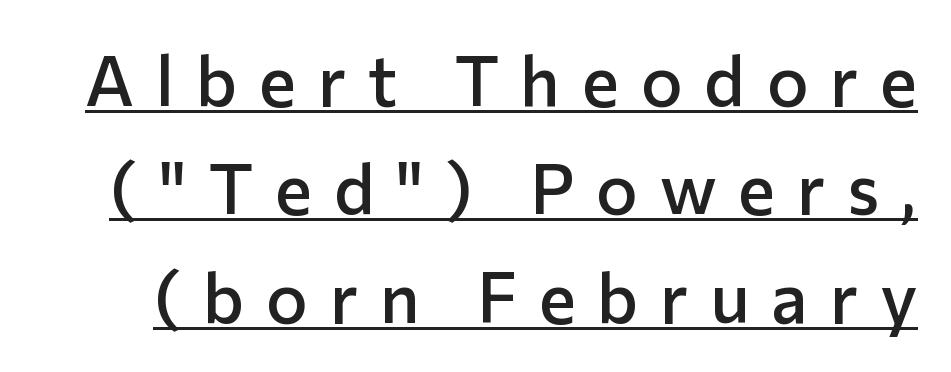
Q: Is the text bold? A: Semi-bold.
Q: Is the text italic (slanted)? A: No, it is upright.
Q: Is the typeface a serif or a sans-serif typeface? A: Sans-serif.
Q: Is the text underlined? A: Yes.
Q: Is the spacing between letters normal or unusually wide? A: Unusually wide.
Q: Is the spacing between lines tight, normal or loose? A: Normal.
Q: Width (condensed, normal, or wide)? A: Normal.
Q: Stroke contrast? A: Low.
Q: x-height? A: Medium.
Q: Monospaced? A: No.
